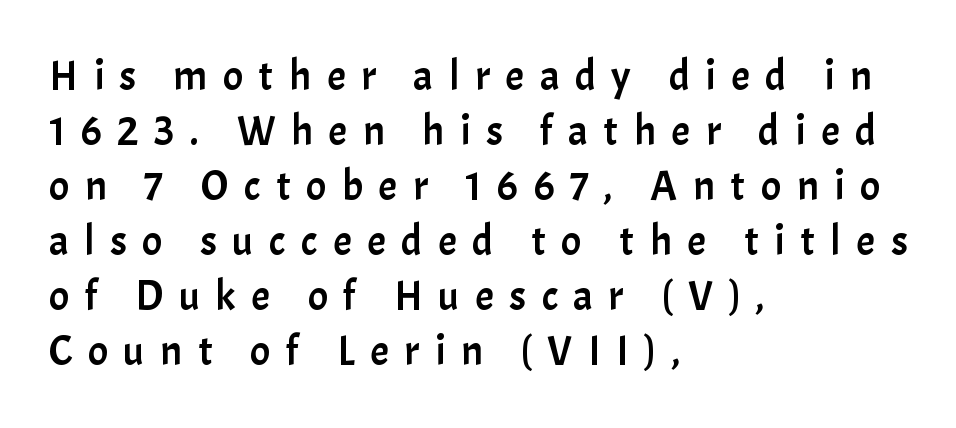
Q: Is the text italic (slanted)? A: No, it is upright.
Q: Is the typeface a serif or a sans-serif typeface? A: Sans-serif.
Q: Is the text underlined? A: No.
Q: How is the paragraph aligned? A: Left-aligned.
Q: Is the spacing between letters normal or unusually wide? A: Unusually wide.
Q: Is the spacing between lines tight, normal or loose? A: Normal.
Q: Width (condensed, normal, or wide)? A: Normal.
Q: Stroke contrast? A: Low.
Q: x-height? A: Medium.
Q: Monospaced? A: No.
